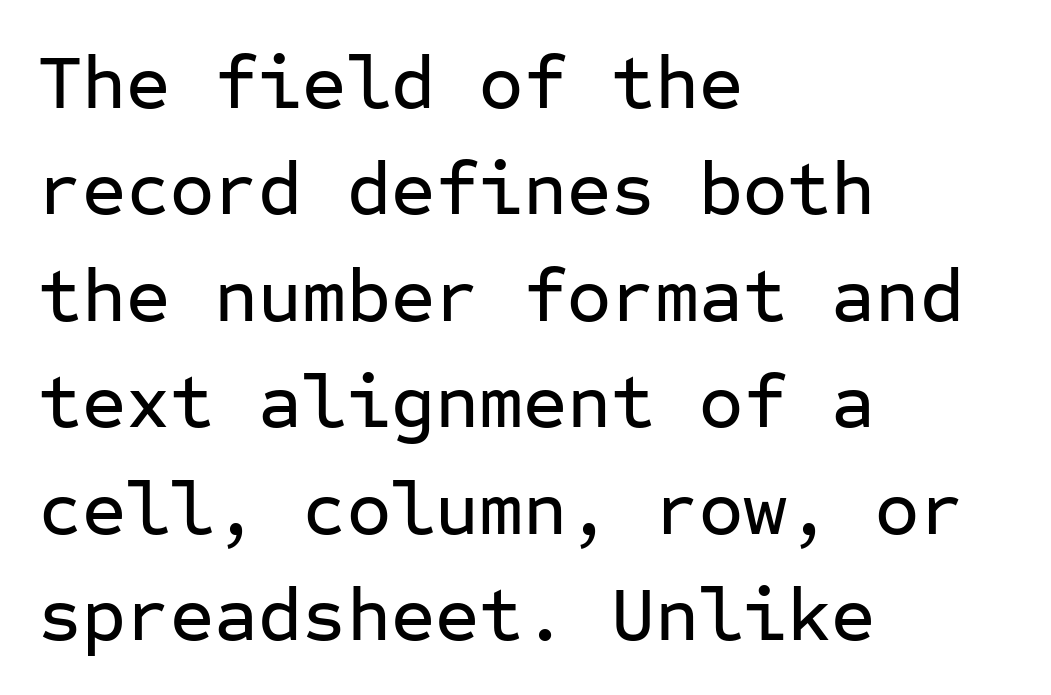
{"serif": "no", "italic": "no", "width": "normal", "stroke_contrast": "low", "x_height": "medium", "monospaced": "yes", "underline": "no", "align": "left", "line_spacing": "normal", "line_spacing_ratio": 1.4, "letter_spacing": "normal", "letter_spacing_em": 0.0, "glyph_px": 76}
